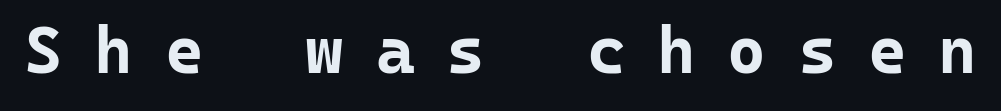
Students, this is bold: see how much ink each stroke carries. Each letter's strokes conclude bluntly, with no projecting serifs. Substantial extra tracking has been applied to these lines. The baseline area is clear. Designer's note — italics off, roman on.
